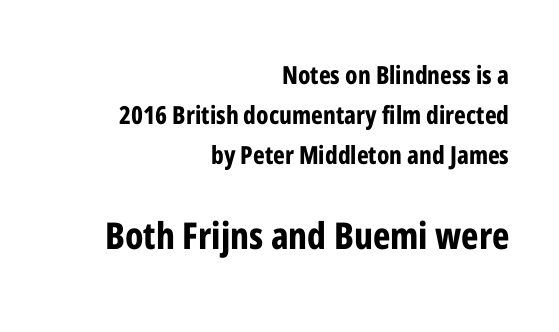
The image shows 37 px bold, condensed sans-serif type, upright; set right-aligned, normal line spacing (1.61x), normal letter spacing, not underlined; the second (bottom) block is 1.48x larger; low stroke contrast and a medium x-height.
